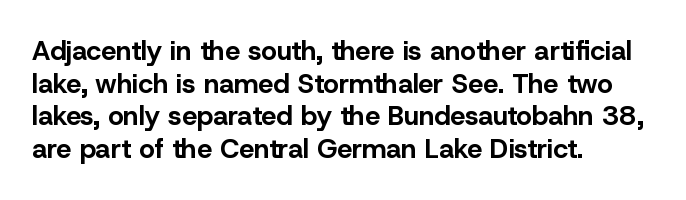
The image shows 27 px bold type, upright; set left-aligned, line spacing 1.21x, normal letter spacing, not underlined.
